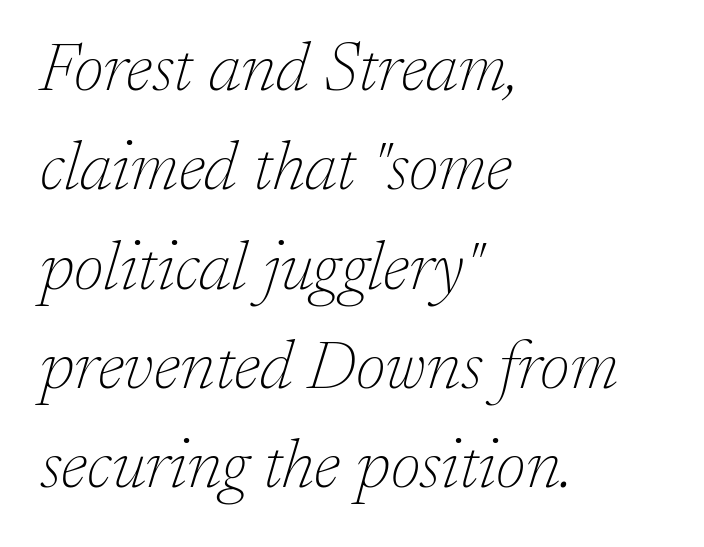
Does the type have serifs? Yes, each stem ends in a small foot. Regular leading. Rendered with sloped, italic letterforms. Left-aligned paragraph, ragged on the right.
